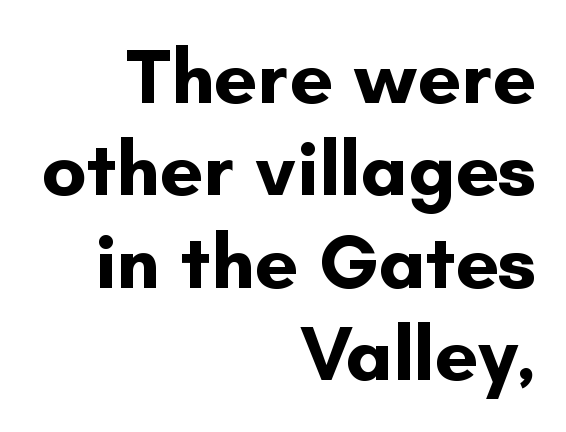
The image shows 77 px bold sans-serif type, upright; set right-aligned, line spacing 1.2x, normal letter spacing, not underlined; low stroke contrast and a small x-height.
